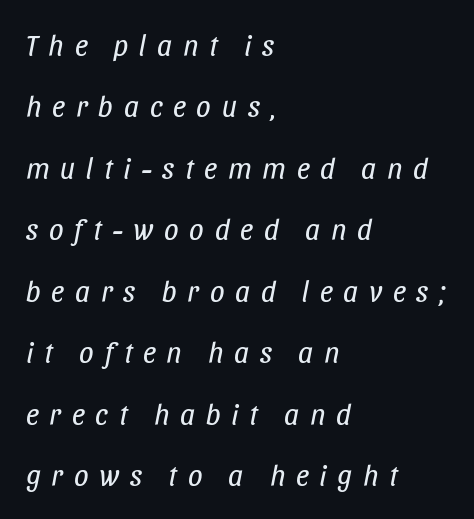
The image shows 29 px regular-weight, condensed type, italic (leaning right); set left-aligned, loose line spacing (2.12x), unusually wide letter spacing (+0.37 em), not underlined; low stroke contrast and a large x-height.
